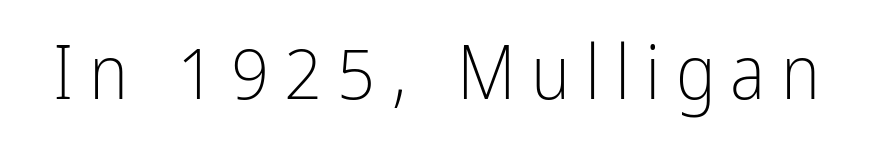
{"serif": "no", "italic": "no", "bold": "no", "weight": "light", "width": "condensed", "stroke_contrast": "low", "x_height": "medium", "monospaced": "no", "underline": "no", "letter_spacing": "wide", "letter_spacing_em": 0.2, "glyph_px": 75}
